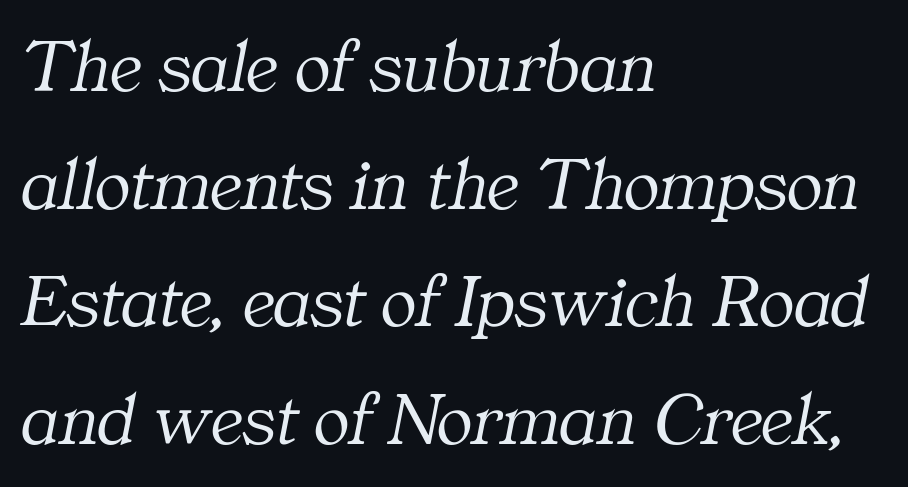
Words float on clear page, feet unadorned. There's an unmistakable incline to the writing here. The letters sit at their default tracking, neither squeezed nor spread. Proportional: the letters do not fall into vertical columns. Leading matches the norm, producing a regular column. This sample uses a serif face.
